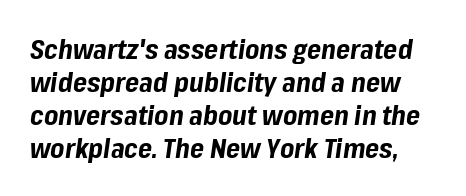
Q: Is the text bold? A: Yes.
Q: Is the text italic (slanted)? A: Yes, it leans right by about 8 degrees.
Q: Is the text underlined? A: No.
Q: Is the spacing between letters normal or unusually wide? A: Normal.
